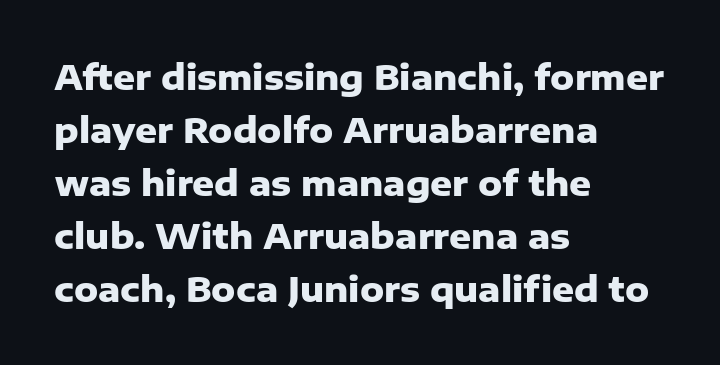
Q: Is the text bold? A: Yes.
Q: Is the text italic (slanted)? A: No, it is upright.
Q: Is the typeface a serif or a sans-serif typeface? A: Sans-serif.
Q: Is the text underlined? A: No.
Q: How is the paragraph aligned? A: Left-aligned.
Q: Is the spacing between letters normal or unusually wide? A: Normal.
Q: Is the spacing between lines tight, normal or loose? A: Normal.
Q: Width (condensed, normal, or wide)? A: Normal.
Q: Stroke contrast? A: Low.
Q: x-height? A: Medium.
Q: Monospaced? A: No.
